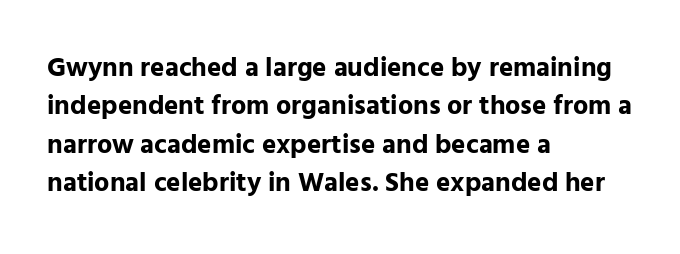
Q: Is the text bold? A: Yes.
Q: Is the text italic (slanted)? A: No, it is upright.
Q: Is the text underlined? A: No.
Q: How is the paragraph aligned? A: Left-aligned.
Q: Is the spacing between letters normal or unusually wide? A: Normal.
Q: Is the spacing between lines tight, normal or loose? A: Normal.
